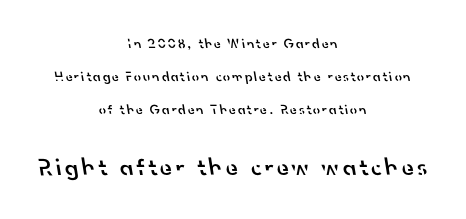
{"bold": "semi", "underline": "no", "align": "center", "line_spacing": "loose", "line_spacing_ratio": 2.35, "larger_block": "second", "size_ratio": 1.79, "glyph_px": 25}
